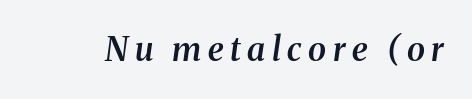
The image shows 33 px semibold serif type, italic (leaning right); set unusually wide letter spacing (+0.2 em), not underlined; medium stroke contrast and a medium x-height.
